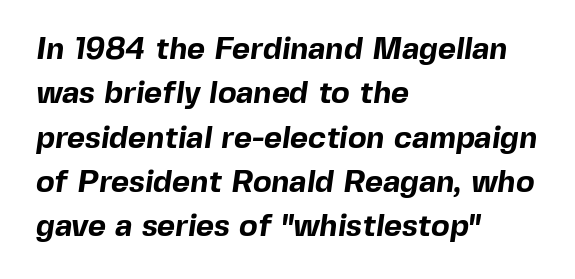
Glyph-to-glyph distance matches everyday printed text. Does the copy run flush right? No — it runs flush left. A typesetter would call this leading conventional body-copy spacing. Unmarked baselines from the first word to the last. The face used here is a sans, in the tradition of grotesques and geometrics.
